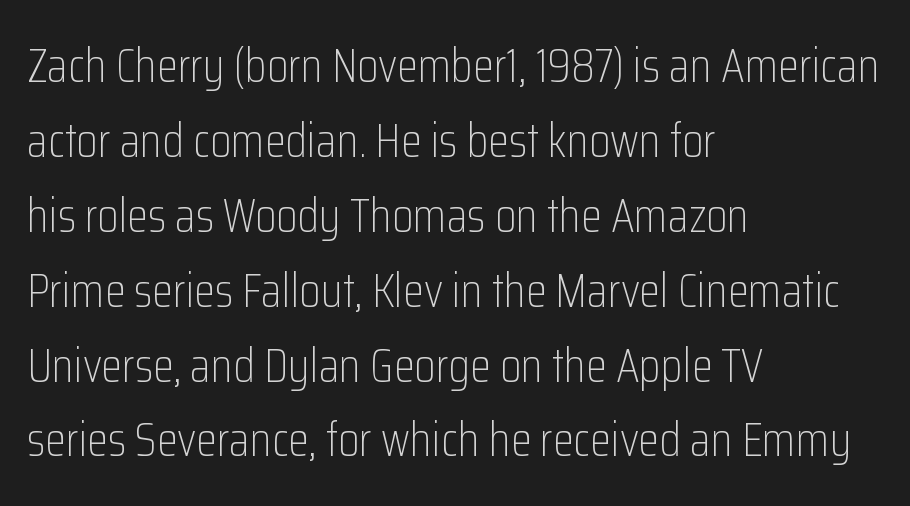
{"serif": "no", "italic": "no", "bold": "no", "weight": "light", "width": "condensed", "stroke_contrast": "low", "x_height": "medium", "monospaced": "no", "underline": "no", "align": "left", "line_spacing": "normal", "line_spacing_ratio": 1.56, "letter_spacing": "normal", "letter_spacing_em": 0.0, "glyph_px": 48}
